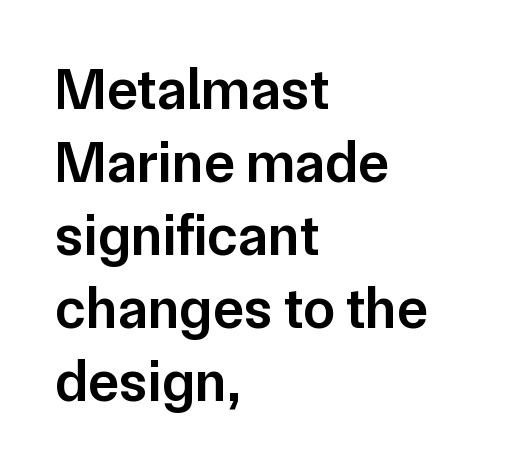
{"serif": "no", "italic": "no", "bold": "semi", "weight": "semibold", "width": "normal", "stroke_contrast": "low", "x_height": "medium", "monospaced": "no", "underline": "no", "align": "left", "line_spacing": "normal", "line_spacing_ratio": 1.26, "letter_spacing": "normal", "letter_spacing_em": 0.0, "glyph_px": 58}
